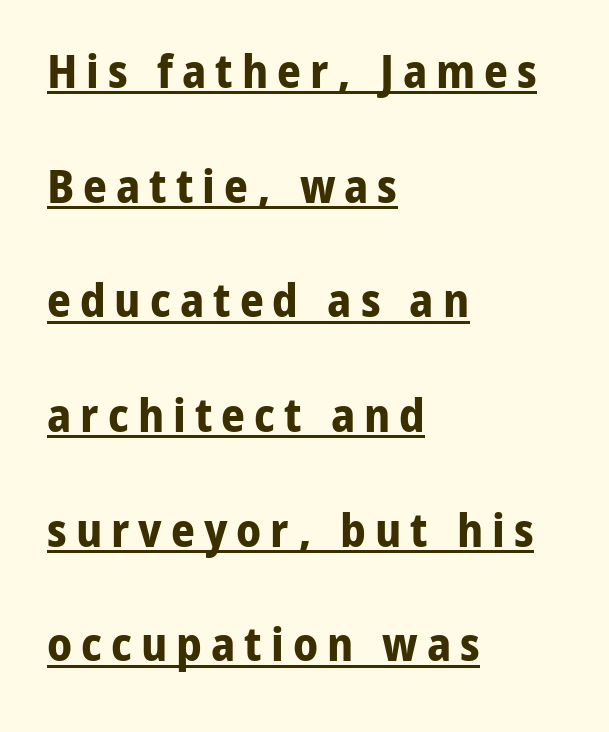
Q: Is the text bold? A: Yes.
Q: Is the text italic (slanted)? A: No, it is upright.
Q: Is the typeface a serif or a sans-serif typeface? A: Sans-serif.
Q: Is the text underlined? A: Yes.
Q: How is the paragraph aligned? A: Left-aligned.
Q: Is the spacing between lines tight, normal or loose? A: Loose.
Q: Width (condensed, normal, or wide)? A: Normal.
Q: Stroke contrast? A: Low.
Q: x-height? A: Medium.
Q: Monospaced? A: No.
